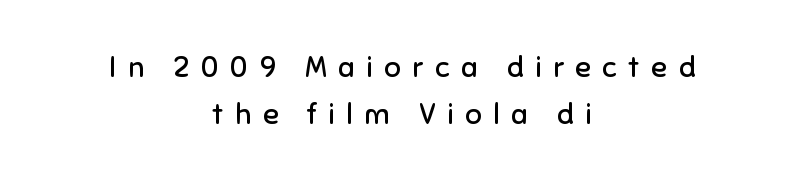
{"serif": "no", "italic": "no", "bold": "no", "weight": "regular", "width": "normal", "stroke_contrast": "low", "x_height": "medium", "monospaced": "no", "underline": "no", "align": "center", "line_spacing": "normal", "line_spacing_ratio": 1.63, "letter_spacing": "wide", "letter_spacing_em": 0.4, "glyph_px": 29}
